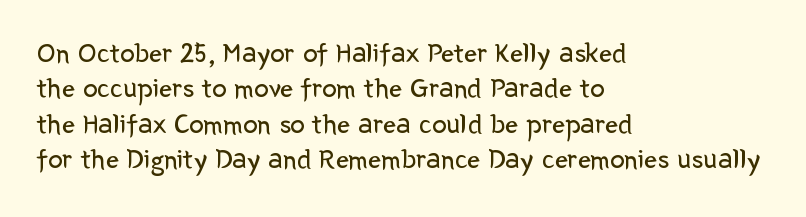
{"serif": "no", "italic": "no", "bold": "no", "weight": "regular", "width": "normal", "stroke_contrast": "low", "x_height": "medium", "monospaced": "no", "underline": "no", "align": "left", "line_spacing_ratio": 1.22, "letter_spacing": "normal", "letter_spacing_em": 0.0, "glyph_px": 29}
